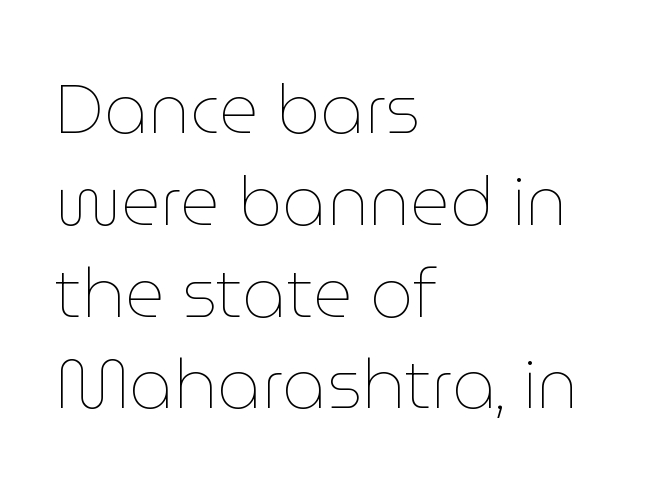
The image shows 68 px thin type, upright; set left-aligned, normal line spacing (1.35x), normal letter spacing, not underlined; low stroke contrast and a medium x-height.
